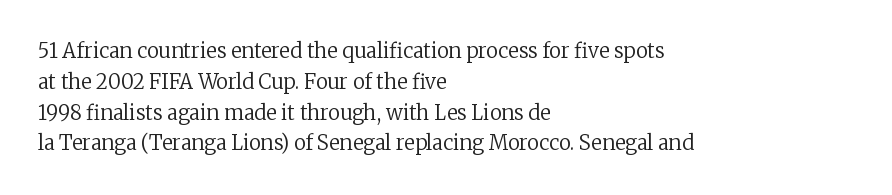
Unmarked baselines from the first word to the last. Between one letter and the next there's only the usual sliver of space. Left-aligned paragraph, ragged on the right. Compared with typical paragraphs, the rows here are spaced about the same. It's the straight-up-and-down kind of type.
